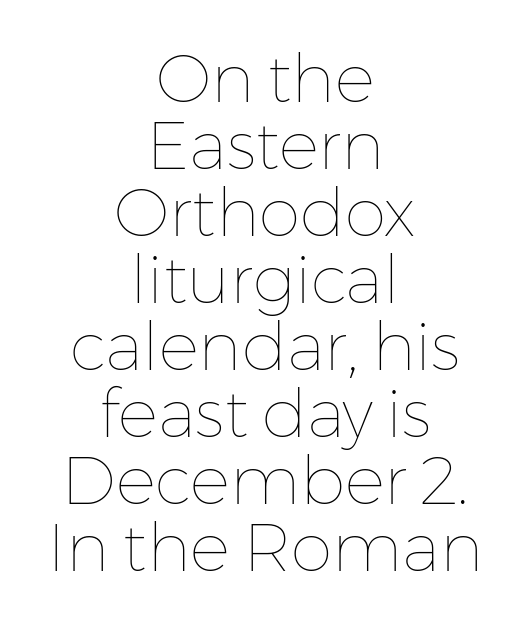
{"italic": "no", "bold": "no", "weight": "thin", "width": "normal", "stroke_contrast": "low", "x_height": "medium", "monospaced": "no", "underline": "no", "align": "center", "line_spacing": "tight", "line_spacing_ratio": 1.0, "letter_spacing": "normal", "letter_spacing_em": 0.0, "glyph_px": 67}
